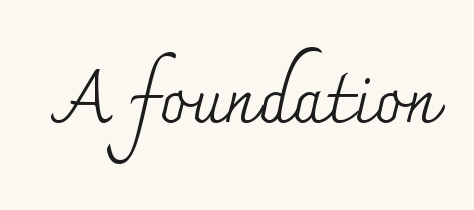
Q: Is the text bold? A: No.
Q: Is the text italic (slanted)? A: Yes.
Q: Is the typeface a serif or a sans-serif typeface? A: Serif.
Q: Is the text underlined? A: No.
Q: Is the spacing between letters normal or unusually wide? A: Normal.
Q: Width (condensed, normal, or wide)? A: Normal.
Q: Stroke contrast? A: Medium.
Q: x-height? A: Small.
Q: Monospaced? A: No.
